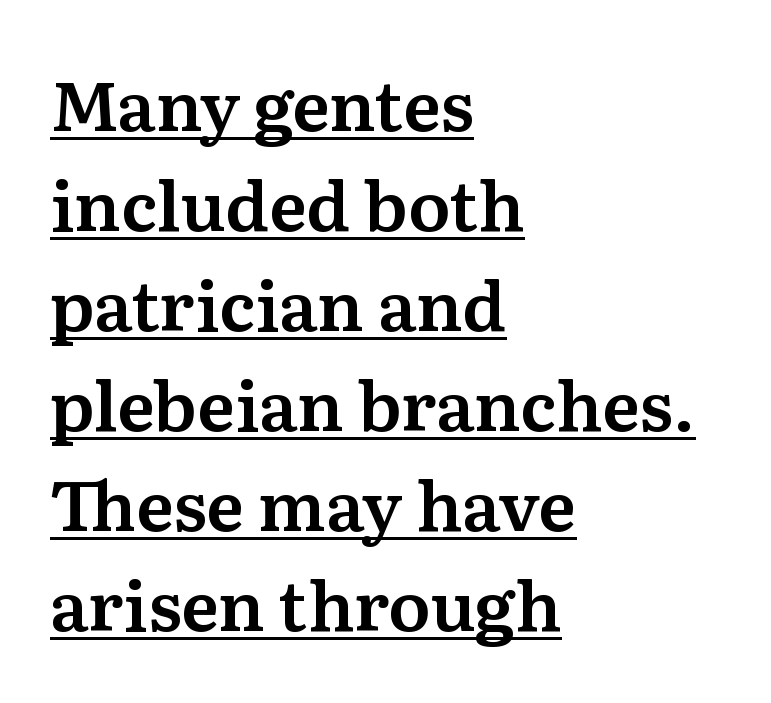
The specimen reads as upright at a glance. The paragraph has a hard left edge and a soft right edge. You could not count columns in this text — the font is proportionally spaced. This rendering employs a face with finishing strokes, i.e., a serif. Does the leading feel generous? No, just average. Glyph-to-glyph distance matches everyday printed text.
